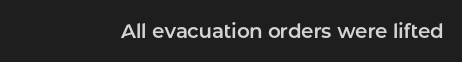
{"italic": "no", "underline": "no", "letter_spacing": "normal", "letter_spacing_em": 0.0, "glyph_px": 20}
